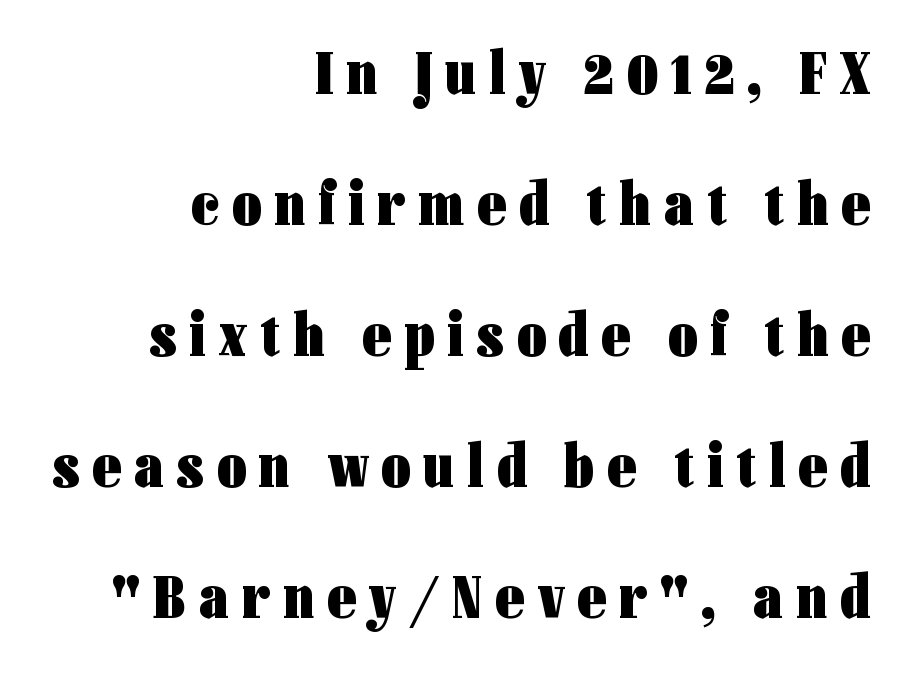
Summary of vertical rhythm: relaxed, with wide interline spacing. Honestly, the letter spacing is so wide it's the main thing you notice. Are there feet on the stems? There aren't — it's a sans. Is there any slant? The stems are plumb.
